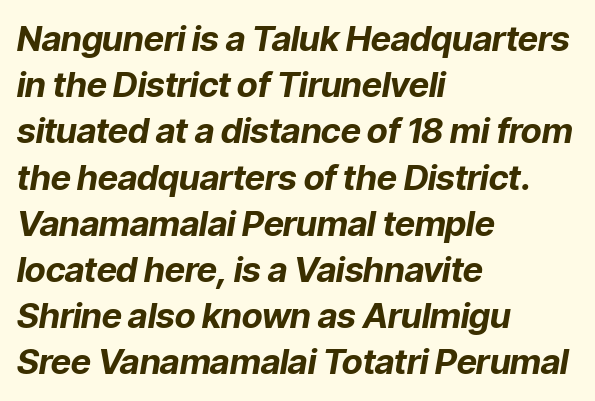
Q: Is the text bold? A: Yes.
Q: Is the text italic (slanted)? A: Yes, it leans right by about 9 degrees.
Q: Is the text underlined? A: No.
Q: How is the paragraph aligned? A: Left-aligned.
Q: Is the spacing between letters normal or unusually wide? A: Normal.
Q: Is the spacing between lines tight, normal or loose? A: Normal.
Q: Width (condensed, normal, or wide)? A: Normal.
Q: Stroke contrast? A: Low.
Q: x-height? A: Medium.
Q: Monospaced? A: No.
